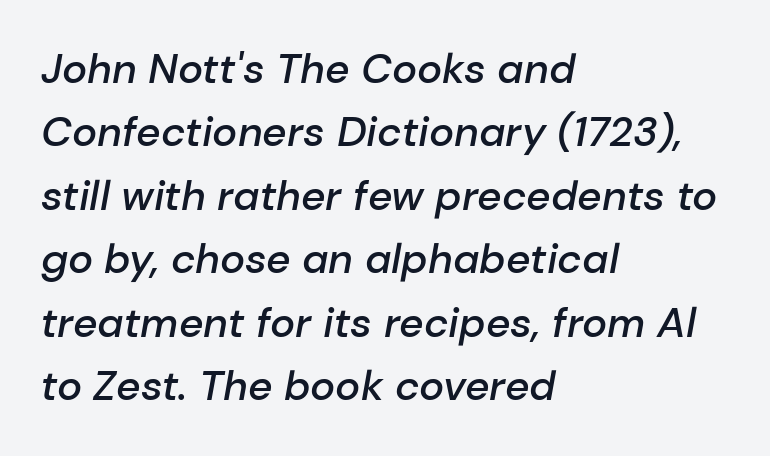
Q: Is the text bold? A: Semi-bold.
Q: Is the text italic (slanted)? A: Yes, it leans right by about 10 degrees.
Q: Is the text underlined? A: No.
Q: How is the paragraph aligned? A: Left-aligned.
Q: Is the spacing between letters normal or unusually wide? A: Normal.
Q: Is the spacing between lines tight, normal or loose? A: Normal.
Q: Width (condensed, normal, or wide)? A: Normal.
Q: Stroke contrast? A: Low.
Q: x-height? A: Medium.
Q: Monospaced? A: No.
